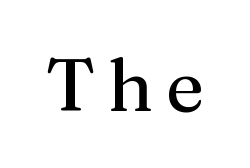
The image shows 74 px regular-weight serif type, upright; set not underlined; medium stroke contrast and a medium x-height.
